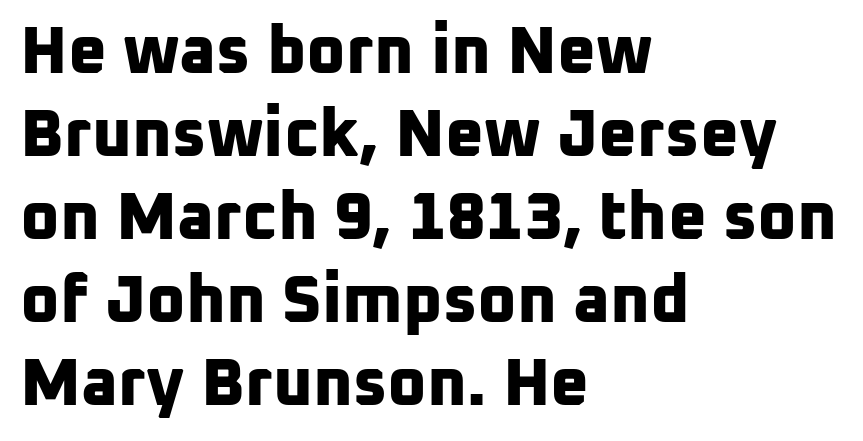
Q: Is the text bold? A: Yes.
Q: Is the typeface a serif or a sans-serif typeface? A: Sans-serif.
Q: Is the text underlined? A: No.
Q: How is the paragraph aligned? A: Left-aligned.
Q: Is the spacing between letters normal or unusually wide? A: Normal.
Q: Width (condensed, normal, or wide)? A: Normal.
Q: Stroke contrast? A: Low.
Q: x-height? A: Medium.
Q: Monospaced? A: No.
